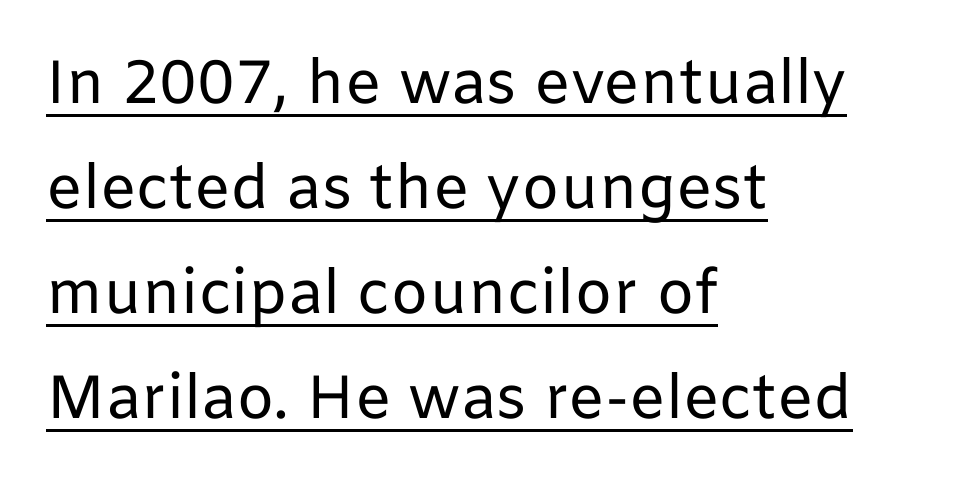
{"serif": "no", "italic": "no", "bold": "no", "weight": "regular", "width": "normal", "stroke_contrast": "low", "x_height": "medium", "monospaced": "no", "underline": "yes", "align": "left", "line_spacing_ratio": 1.72, "letter_spacing": "normal", "letter_spacing_em": 0.0, "glyph_px": 61}
